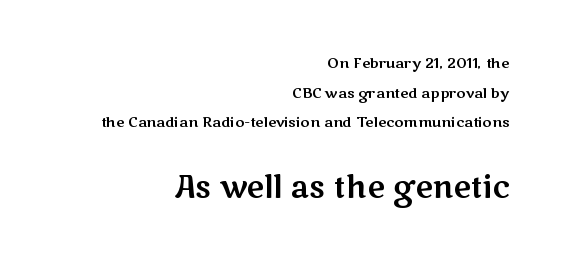
Q: Is the text italic (slanted)? A: No, it is upright.
Q: Is the typeface a serif or a sans-serif typeface? A: Sans-serif.
Q: Is the text underlined? A: No.
Q: How is the paragraph aligned? A: Right-aligned.
Q: Is the spacing between letters normal or unusually wide? A: Normal.
Q: Is the spacing between lines tight, normal or loose? A: Loose.
Q: Which block of text is set in a larger size, the first (top) or the second (bottom)? A: The second (bottom) one.
Q: Width (condensed, normal, or wide)? A: Wide.
Q: Stroke contrast? A: Medium.
Q: x-height? A: Medium.
Q: Monospaced? A: No.
